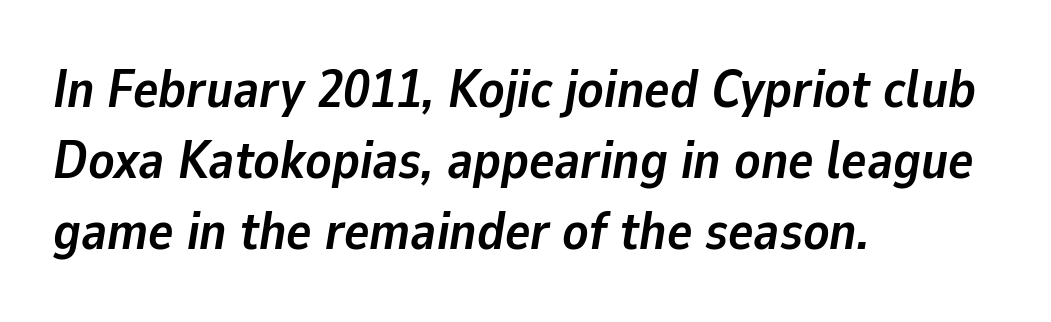
Q: Is the text bold? A: Yes.
Q: Is the text italic (slanted)? A: Yes, it leans right by about 9 degrees.
Q: Is the text underlined? A: No.
Q: How is the paragraph aligned? A: Left-aligned.
Q: Is the spacing between letters normal or unusually wide? A: Normal.
Q: Is the spacing between lines tight, normal or loose? A: Normal.
Q: Width (condensed, normal, or wide)? A: Normal.
Q: Stroke contrast? A: Low.
Q: x-height? A: Medium.
Q: Monospaced? A: No.
